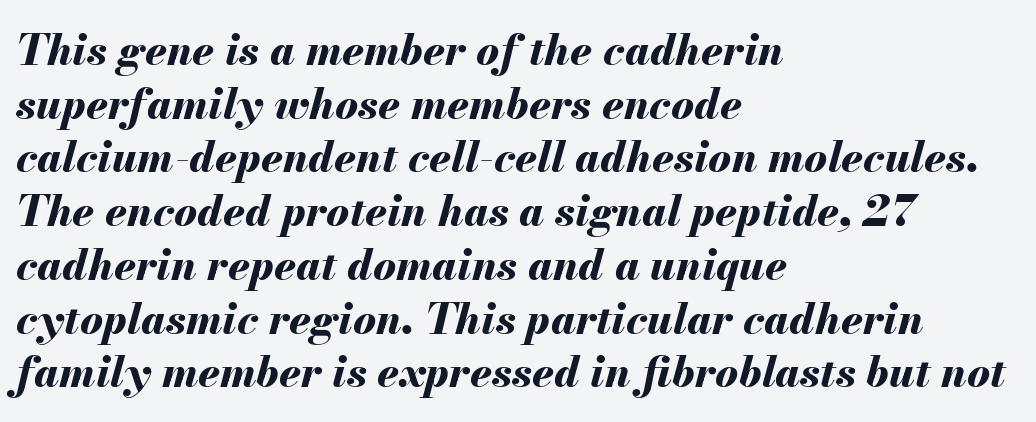
The image shows 43 px bold type, italic (leaning right); set left-aligned, normal line spacing (1.25x), normal letter spacing, not underlined; medium stroke contrast and a small x-height.
